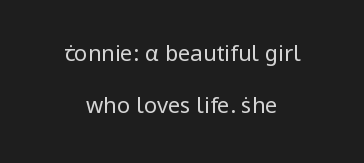
{"italic": "no", "bold": "no", "underline": "no", "align": "center", "line_spacing": "loose", "line_spacing_ratio": 2.36, "letter_spacing": "normal", "letter_spacing_em": 0.0, "glyph_px": 22}
